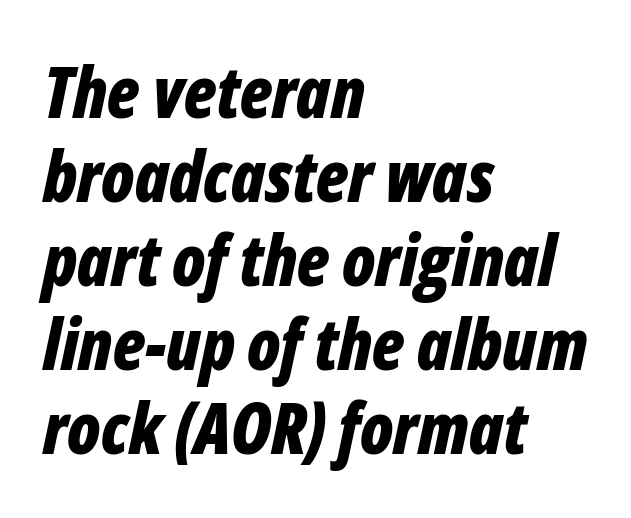
The image shows 70 px bold, condensed type, italic (leaning right); set left-aligned, line spacing 1.2x, normal letter spacing, not underlined; low stroke contrast and a medium x-height.
